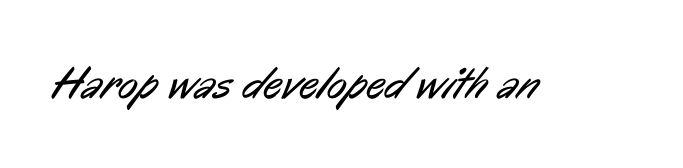
The image shows 46 px regular-weight, condensed sans-serif type; set normal letter spacing, not underlined; low stroke contrast and a medium x-height.
